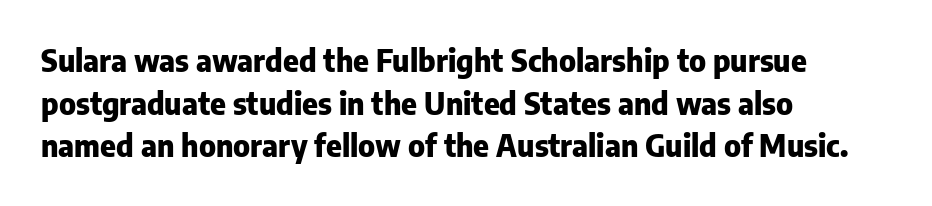
The image shows 30 px heavy sans-serif type, upright; set left-aligned, normal line spacing (1.42x), normal letter spacing, not underlined; low stroke contrast and a medium x-height.
